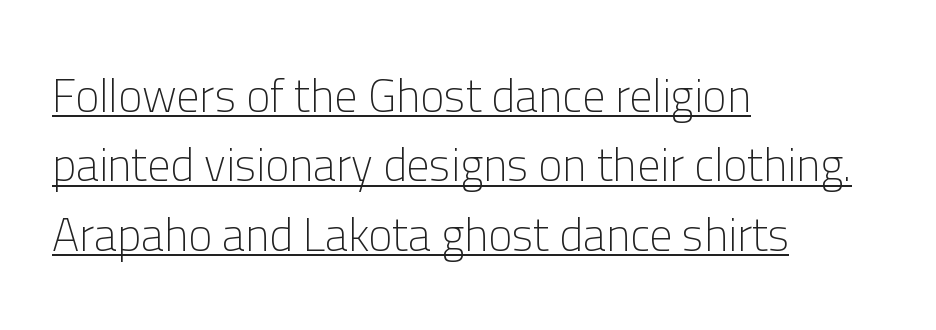
Q: Is the text bold? A: No.
Q: Is the text italic (slanted)? A: No, it is upright.
Q: Is the typeface a serif or a sans-serif typeface? A: Sans-serif.
Q: Is the text underlined? A: Yes.
Q: How is the paragraph aligned? A: Left-aligned.
Q: Is the spacing between letters normal or unusually wide? A: Normal.
Q: Is the spacing between lines tight, normal or loose? A: Normal.
Q: Width (condensed, normal, or wide)? A: Normal.
Q: Stroke contrast? A: Low.
Q: x-height? A: Medium.
Q: Monospaced? A: No.
